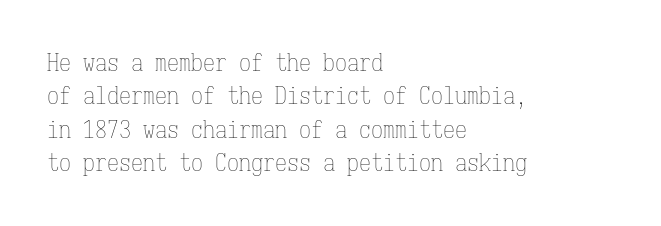
{"italic": "no", "bold": "no", "underline": "no", "align": "left", "line_spacing": "normal", "line_spacing_ratio": 1.39, "letter_spacing": "normal", "letter_spacing_em": 0.0, "glyph_px": 24}
